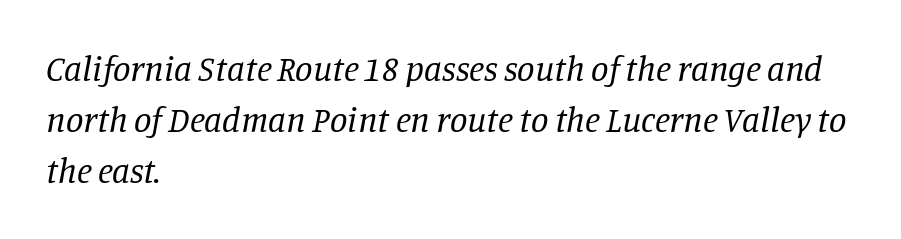
{"serif": "yes", "italic": "yes", "lean": "right", "slant_degrees": 11, "bold": "no", "weight": "regular", "width": "normal", "stroke_contrast": "low", "x_height": "large", "monospaced": "no", "underline": "no", "align": "left", "line_spacing": "normal", "line_spacing_ratio": 1.46, "letter_spacing": "normal", "letter_spacing_em": 0.0, "glyph_px": 35}
